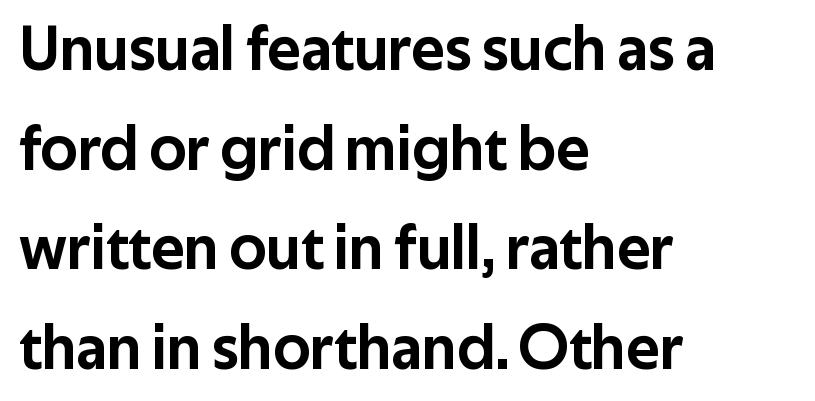
{"serif": "no", "italic": "no", "width": "normal", "stroke_contrast": "low", "x_height": "medium", "monospaced": "no", "underline": "no", "align": "left", "line_spacing": "normal", "line_spacing_ratio": 1.58, "letter_spacing": "normal", "letter_spacing_em": 0.0, "glyph_px": 63}
